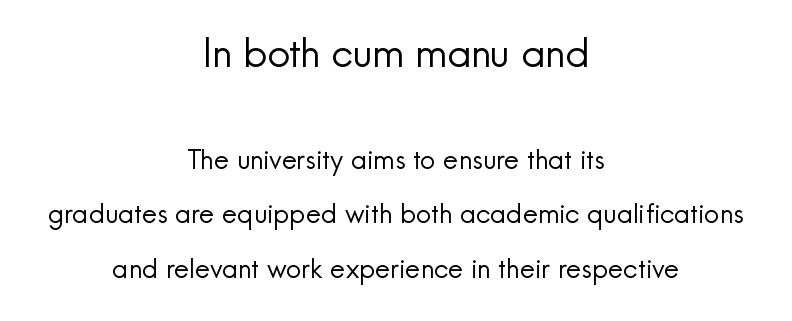
Q: Is the text bold? A: No.
Q: Is the text italic (slanted)? A: No, it is upright.
Q: Is the typeface a serif or a sans-serif typeface? A: Sans-serif.
Q: Is the text underlined? A: No.
Q: How is the paragraph aligned? A: Centered.
Q: Is the spacing between letters normal or unusually wide? A: Normal.
Q: Is the spacing between lines tight, normal or loose? A: Loose.
Q: Which block of text is set in a larger size, the first (top) or the second (bottom)? A: The first (top) one.
Q: Width (condensed, normal, or wide)? A: Normal.
Q: x-height? A: Small.
Q: Monospaced? A: No.
